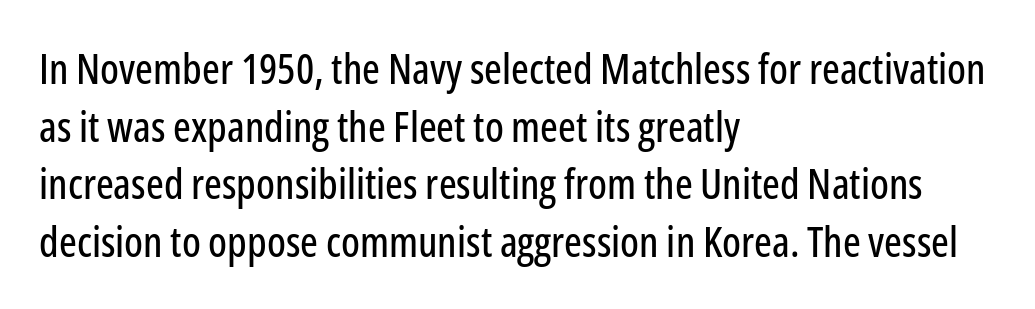
Q: Is the text italic (slanted)? A: No, it is upright.
Q: Is the typeface a serif or a sans-serif typeface? A: Sans-serif.
Q: Is the text underlined? A: No.
Q: How is the paragraph aligned? A: Left-aligned.
Q: Is the spacing between letters normal or unusually wide? A: Normal.
Q: Is the spacing between lines tight, normal or loose? A: Normal.
Q: Width (condensed, normal, or wide)? A: Condensed.
Q: Stroke contrast? A: Low.
Q: x-height? A: Medium.
Q: Monospaced? A: No.
